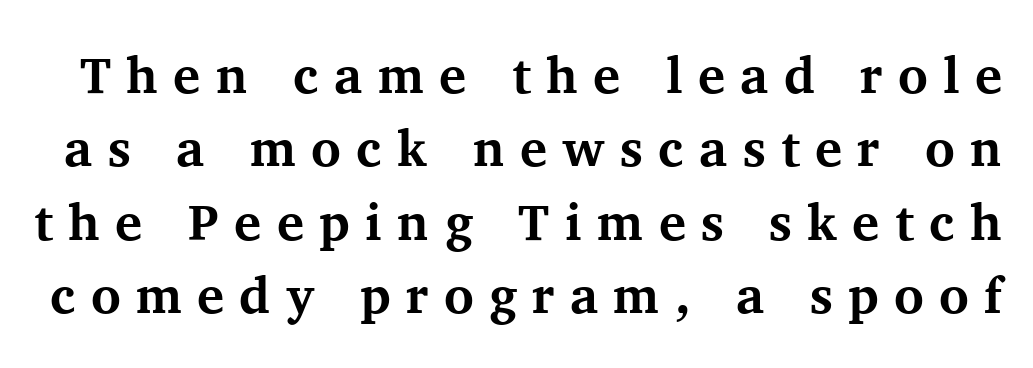
Q: Is the text bold? A: Yes.
Q: Is the text italic (slanted)? A: No, it is upright.
Q: Is the typeface a serif or a sans-serif typeface? A: Serif.
Q: Is the text underlined? A: No.
Q: Is the spacing between letters normal or unusually wide? A: Unusually wide.
Q: Is the spacing between lines tight, normal or loose? A: Normal.
Q: Width (condensed, normal, or wide)? A: Normal.
Q: Stroke contrast? A: Medium.
Q: x-height? A: Medium.
Q: Monospaced? A: No.
